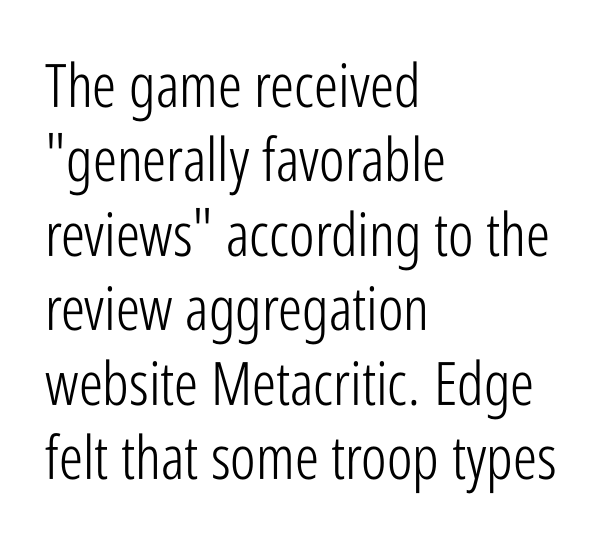
The image shows 60 px light, condensed sans-serif type, upright; set left-aligned, line spacing 1.24x, normal letter spacing, not underlined; low stroke contrast and a medium x-height.
